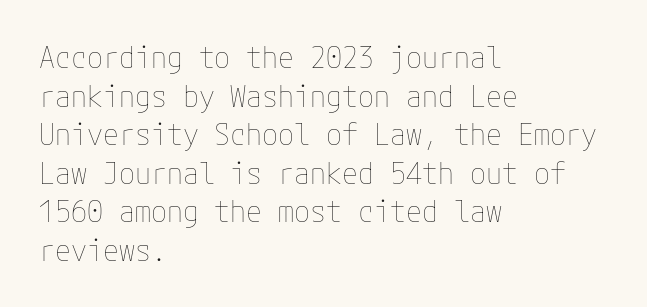
Caption: standard tracking, unaltered. Honestly, the row spacing looks completely unremarkable. Caption: multi-line text, flush left, ragged right. The space directly below the letters is spotless.
